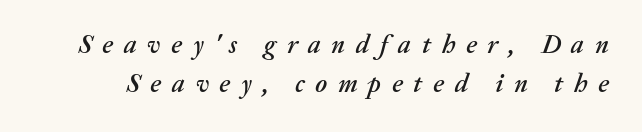
The line texture is sparse and dotted thanks to wide tracking. Anything drawn beneath the words? Only blank space. The rendering uses a moderate line-height, typical for paragraphs. There's an unmistakable incline to the writing here.
